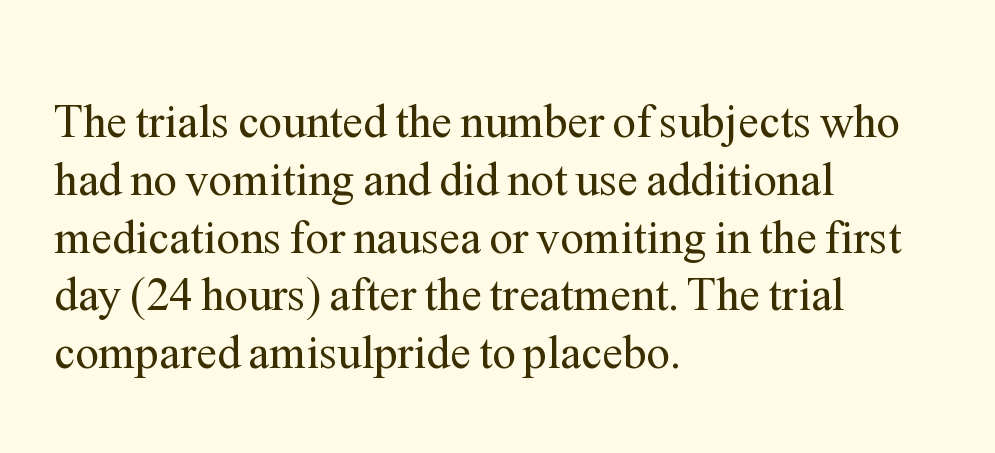
The image shows 47 px regular-weight serif type, upright; set left-aligned, line spacing 1.23x, normal letter spacing, not underlined; medium stroke contrast and a medium x-height.
